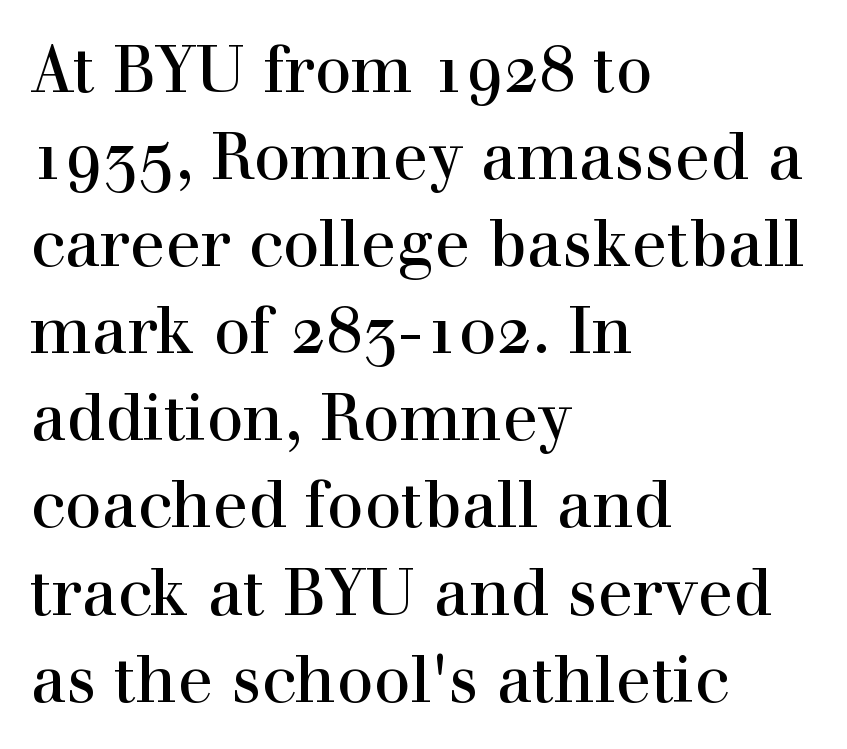
The image shows 65 px serif type, upright; set left-aligned, normal line spacing (1.34x), normal letter spacing, not underlined; a medium x-height.
